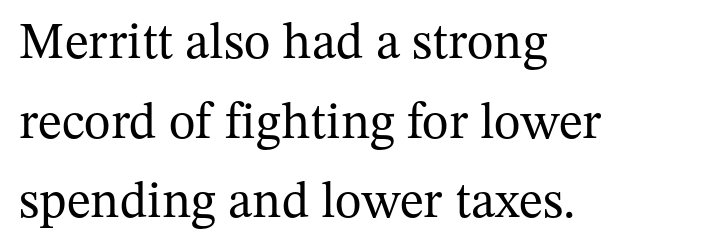
Q: Is the text bold? A: No.
Q: Is the text italic (slanted)? A: No, it is upright.
Q: Is the typeface a serif or a sans-serif typeface? A: Serif.
Q: Is the text underlined? A: No.
Q: How is the paragraph aligned? A: Left-aligned.
Q: Is the spacing between letters normal or unusually wide? A: Normal.
Q: Is the spacing between lines tight, normal or loose? A: Normal.
Q: Width (condensed, normal, or wide)? A: Normal.
Q: Stroke contrast? A: Medium.
Q: x-height? A: Medium.
Q: Monospaced? A: No.
